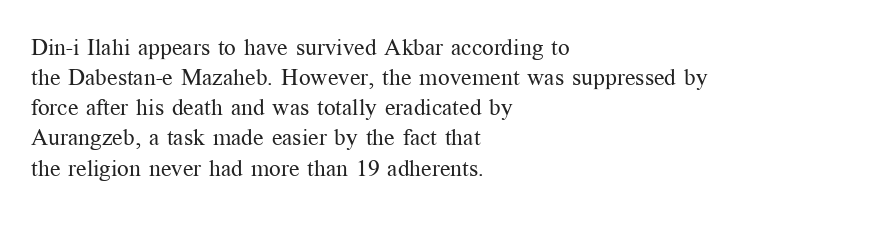
Teacher's note: observe the even left margin — that is flush-left alignment. Does extra space separate the letters? No, they use regular spacing. In terms of posture, this sample is upright. The glyphs are unaccompanied by any horizontal stroke below them. The lines sit at an ordinary, default distance from one another.
